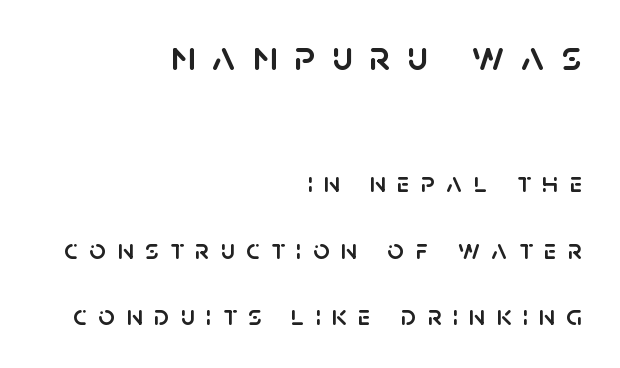
The image shows 43 px sans-serif type, upright; set right-aligned, loose line spacing (2.28x), unusually wide letter spacing (+0.39 em), not underlined; the first (top) block is 1.48x larger; low stroke contrast and a large x-height.
